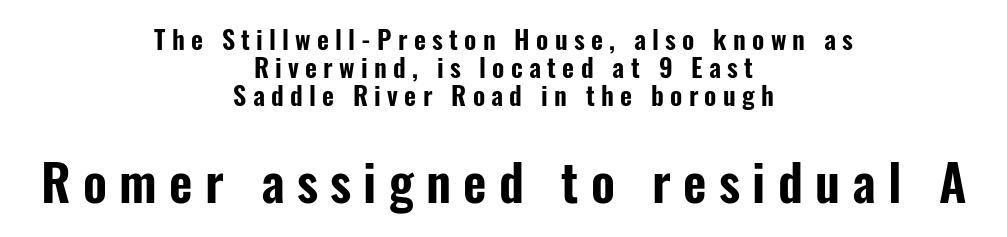
{"serif": "no", "italic": "no", "width": "condensed", "stroke_contrast": "low", "x_height": "medium", "monospaced": "no", "underline": "no", "align": "center", "line_spacing": "tight", "line_spacing_ratio": 1.07, "letter_spacing": "wide", "letter_spacing_em": 0.24, "larger_block": "second", "size_ratio": 1.96, "glyph_px": 51}
